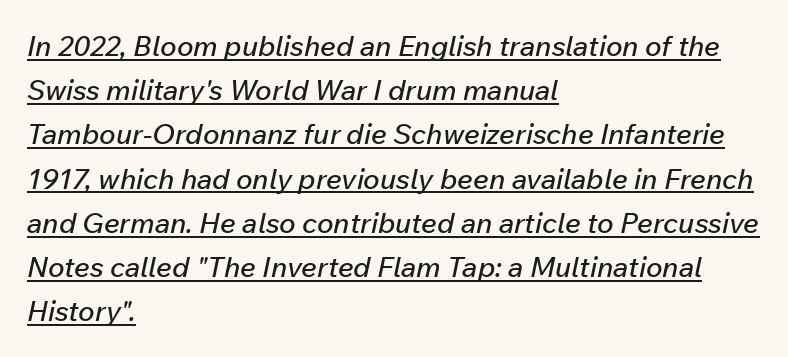
Q: Is the text italic (slanted)? A: Yes, it leans right by about 12 degrees.
Q: Is the text underlined? A: Yes.
Q: How is the paragraph aligned? A: Left-aligned.
Q: Is the spacing between letters normal or unusually wide? A: Normal.
Q: Is the spacing between lines tight, normal or loose? A: Normal.
Q: Width (condensed, normal, or wide)? A: Normal.
Q: Stroke contrast? A: Low.
Q: x-height? A: Medium.
Q: Monospaced? A: No.
